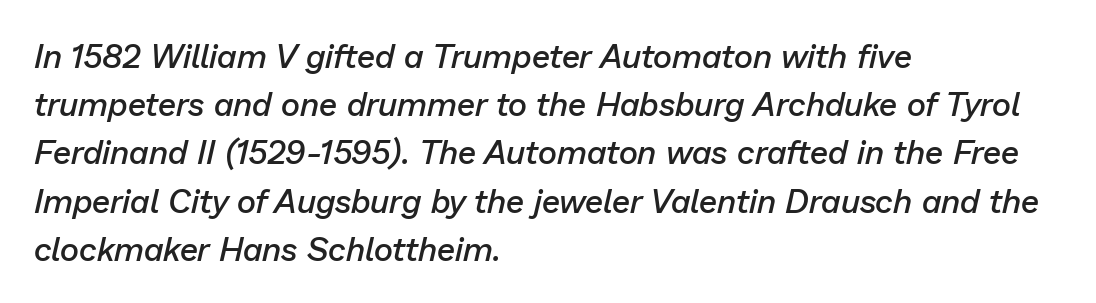
{"italic": "yes", "lean": "right", "slant_degrees": 13, "bold": "semi", "weight": "semibold", "width": "normal", "stroke_contrast": "low", "x_height": "medium", "monospaced": "no", "underline": "no", "align": "left", "line_spacing": "normal", "line_spacing_ratio": 1.46, "letter_spacing": "normal", "letter_spacing_em": 0.0, "glyph_px": 33}
